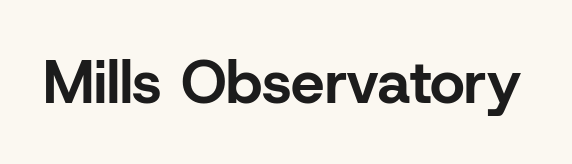
Does extra space separate the letters? No, they use regular spacing. Are there feet on the stems? There aren't — it's a sans. Here the designer chose a conventional face with non-uniform glyph widths. Letters rest on an invisible, unmarked baseline. The letters stand upright; this is a roman face.
